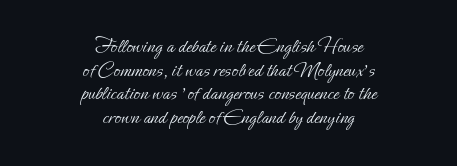
Each word holds together tightly as a unit, with standard inter-letter gaps. The gap between lines stays unmarked. These lines stack symmetrically, like a column narrowing and widening about its center. No chunkiness to these letters — they're not bold. Tightly led — the rows are bunched.
